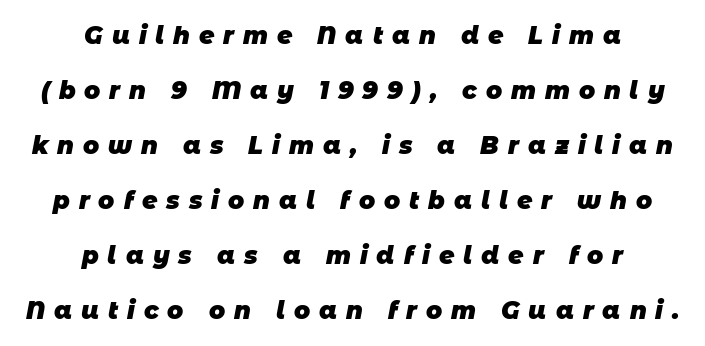
A full-strength bold gives these letters their thick strokes. Caption: expanded tracking, letters set apart. The space beneath each line is pristine and unruled. Leftover space on each line is divided equally before and after the words. The space between consecutive lines is lavish.
